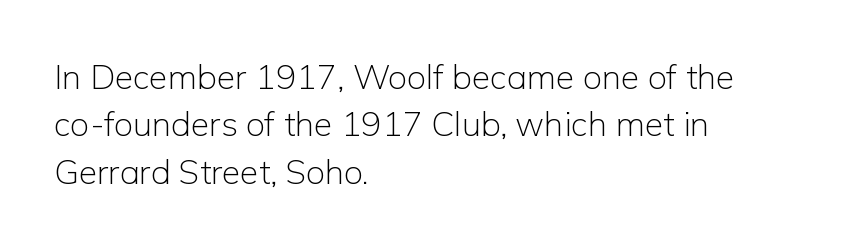
{"serif": "no", "italic": "no", "bold": "no", "weight": "light", "width": "normal", "stroke_contrast": "low", "x_height": "medium", "monospaced": "no", "underline": "no", "align": "left", "line_spacing": "normal", "line_spacing_ratio": 1.39, "letter_spacing": "normal", "letter_spacing_em": 0.0, "glyph_px": 34}
